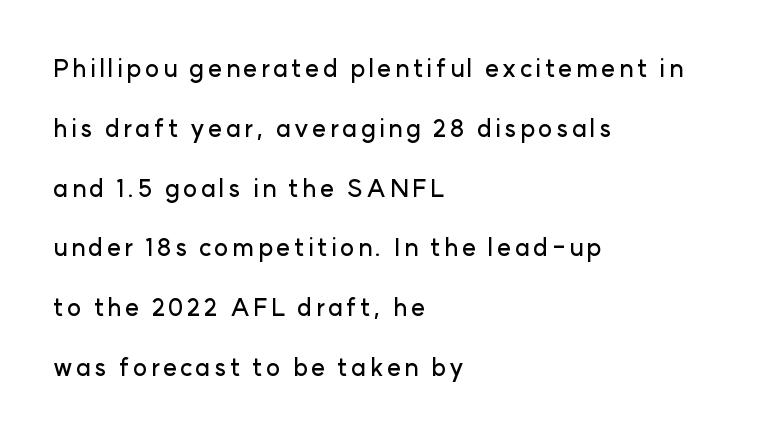
Q: Is the text italic (slanted)? A: No, it is upright.
Q: Is the text underlined? A: No.
Q: How is the paragraph aligned? A: Left-aligned.
Q: Is the spacing between lines tight, normal or loose? A: Loose.
